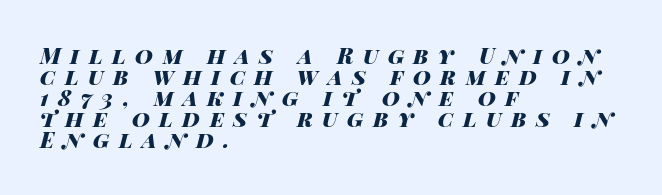
The image shows 22 px bold type, italic (leaning right); set left-aligned, tight line spacing (0.96x), unusually wide letter spacing (+0.43 em), not underlined.
